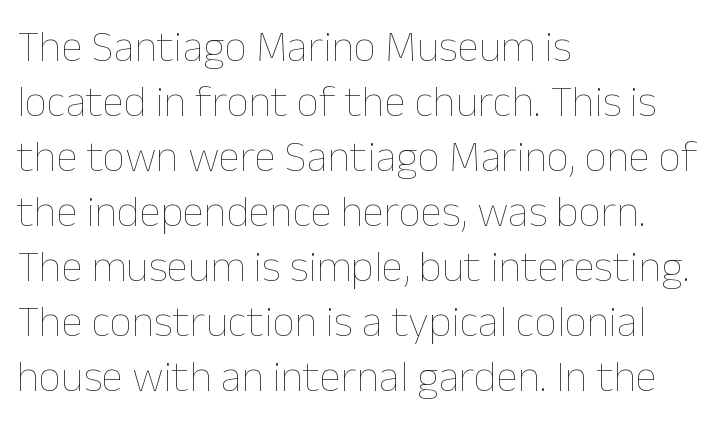
{"italic": "no", "bold": "no", "weight": "thin", "width": "normal", "stroke_contrast": "low", "x_height": "medium", "monospaced": "no", "underline": "no", "align": "left", "line_spacing": "normal", "line_spacing_ratio": 1.25, "letter_spacing": "normal", "letter_spacing_em": 0.0, "glyph_px": 44}
